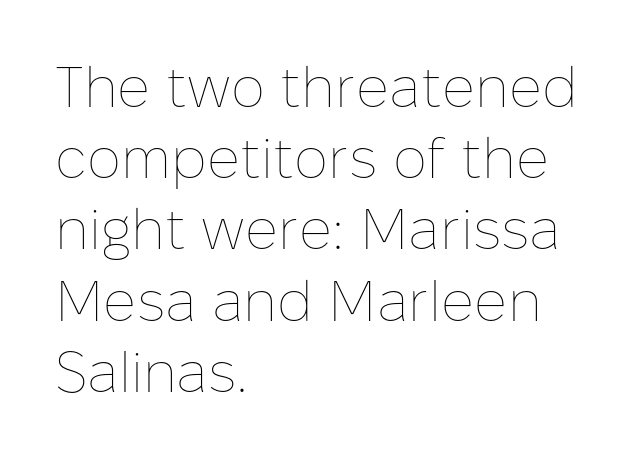
The image shows 57 px thin type, upright; set left-aligned, normal line spacing (1.25x), normal letter spacing, not underlined; low stroke contrast and a medium x-height.
